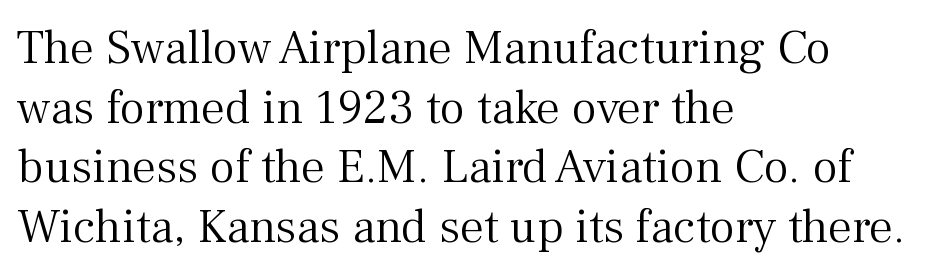
Alignment: flush left. Default kerning and tracking; the words read as compact shapes. The strip under each line holds only bare page. Do the characters align in a grid? No, the font is proportional. Think standard paragraph weight, or any step lighter than that. Posture: vertical.
